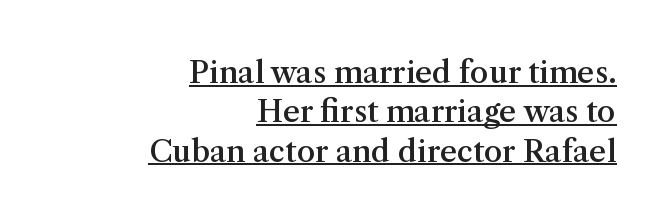
The image shows 30 px semibold serif type, upright; set right-aligned, normal line spacing (1.31x), normal letter spacing, underlined; medium stroke contrast and a medium x-height.
